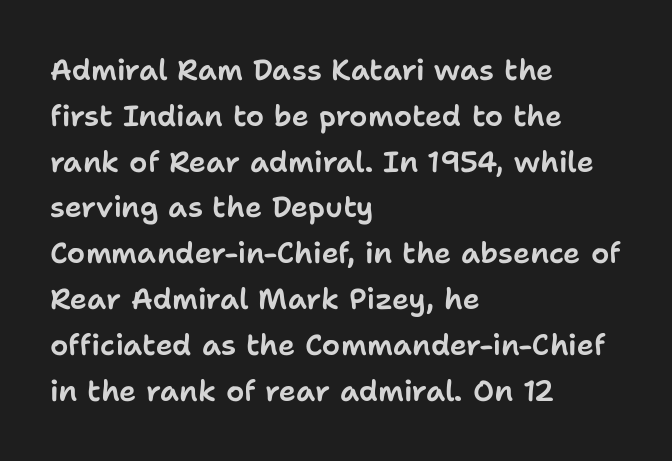
{"serif": "no", "italic": "no", "width": "normal", "stroke_contrast": "low", "x_height": "medium", "monospaced": "no", "underline": "no", "align": "left", "line_spacing": "normal", "line_spacing_ratio": 1.58, "letter_spacing": "normal", "letter_spacing_em": 0.0, "glyph_px": 29}
